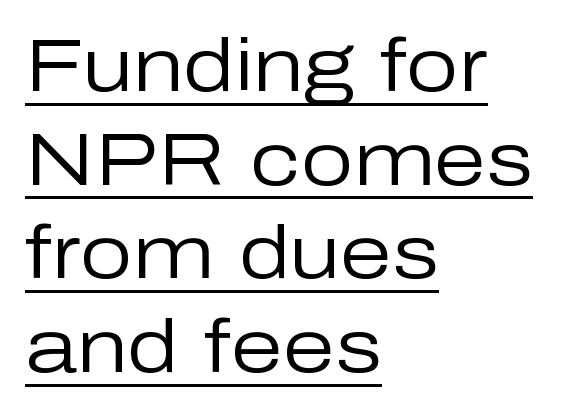
{"serif": "no", "italic": "no", "bold": "no", "weight": "regular", "width": "normal", "stroke_contrast": "low", "x_height": "medium", "monospaced": "no", "underline": "yes", "align": "left", "line_spacing": "normal", "line_spacing_ratio": 1.25, "letter_spacing": "normal", "letter_spacing_em": 0.0, "glyph_px": 75}
